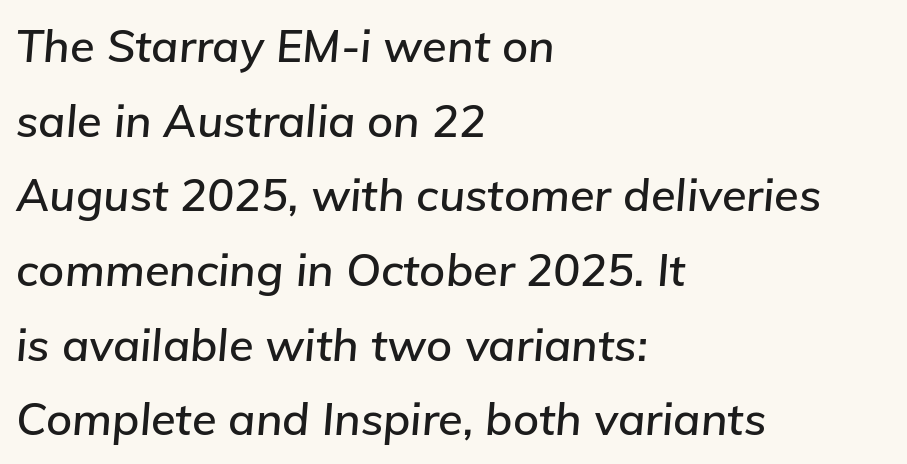
The image shows 45 px text type, italic (leaning right); set left-aligned, normal line spacing (1.66x), normal letter spacing, not underlined; low stroke contrast and a medium x-height.
